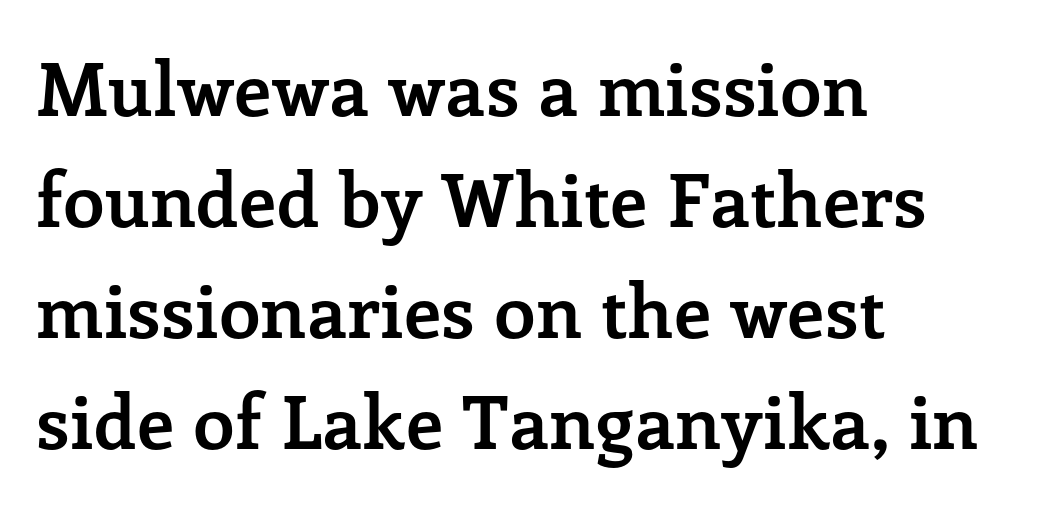
The image shows 74 px semibold serif type, upright; set left-aligned, normal line spacing (1.5x), normal letter spacing, not underlined; low stroke contrast and a medium x-height.
